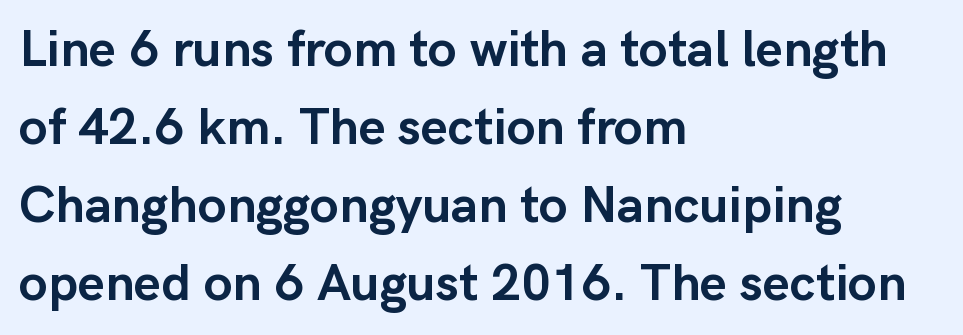
Q: Is the text bold? A: Yes.
Q: Is the text italic (slanted)? A: No, it is upright.
Q: Is the typeface a serif or a sans-serif typeface? A: Sans-serif.
Q: Is the text underlined? A: No.
Q: How is the paragraph aligned? A: Left-aligned.
Q: Is the spacing between letters normal or unusually wide? A: Normal.
Q: Is the spacing between lines tight, normal or loose? A: Normal.
Q: Width (condensed, normal, or wide)? A: Normal.
Q: Stroke contrast? A: Low.
Q: x-height? A: Medium.
Q: Monospaced? A: No.
